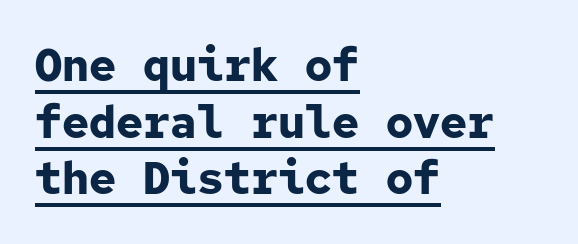
Quick note: underline on. A typesetter would mark this as roman, not italic. One-word summary of the alignment: left. Default kerning and tracking; the words read as compact shapes. Here the designer chose a console-style face with uniform glyph widths. Every letter is thick-stroked: bold, no question.
